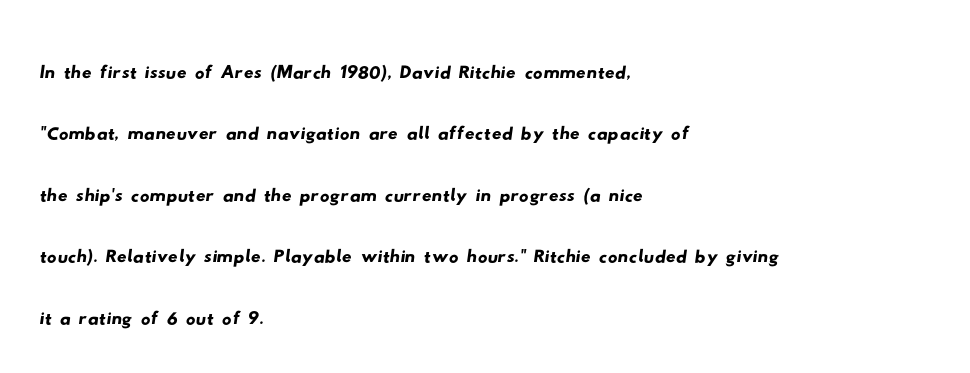
Q: Is the typeface a serif or a sans-serif typeface? A: Sans-serif.
Q: Is the text underlined? A: No.
Q: How is the paragraph aligned? A: Left-aligned.
Q: Is the spacing between letters normal or unusually wide? A: Normal.
Q: Is the spacing between lines tight, normal or loose? A: Normal.
Q: Width (condensed, normal, or wide)? A: Wide.
Q: Stroke contrast? A: Low.
Q: x-height? A: Small.
Q: Monospaced? A: No.
